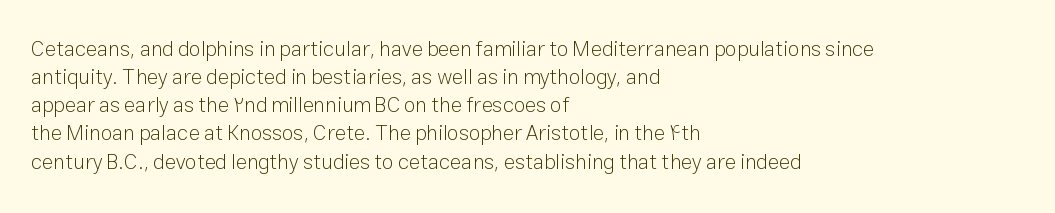
Visually the block forms a straight wall on the left and a jagged coastline on the right. Style check: upright. Bold? No — there's no thickening of the strokes. Notice how descenders clear the ascenders below comfortably — that's standard leading. Each word holds together tightly as a unit, with standard inter-letter gaps.
